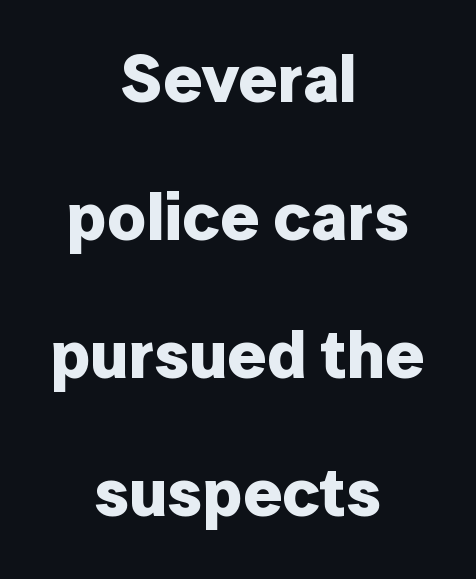
The letters advance in unequal steps, a hallmark of proportional type. The space beneath each line is pristine and unruled. This sample uses plain, unmodified letter spacing. Each glyph is drawn with heavy, bold strokes. The letters stand straight up with perfectly vertical stems.
